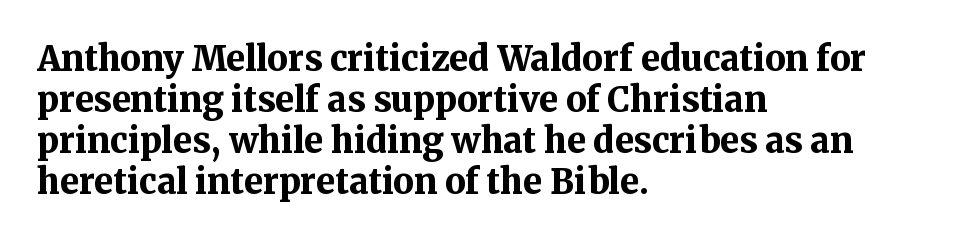
{"serif": "yes", "italic": "no", "bold": "yes", "weight": "bold", "width": "normal", "stroke_contrast": "medium", "x_height": "medium", "monospaced": "no", "underline": "no", "align": "left", "line_spacing_ratio": 1.21, "letter_spacing": "normal", "letter_spacing_em": 0.0, "glyph_px": 34}
